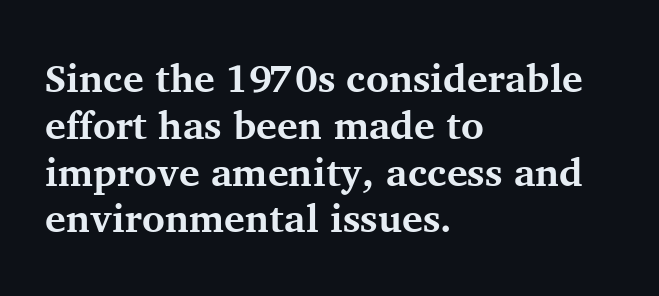
The image shows 39 px bold serif type, upright; set left-aligned, line spacing 1.2x, normal letter spacing, not underlined; medium stroke contrast and a medium x-height.
